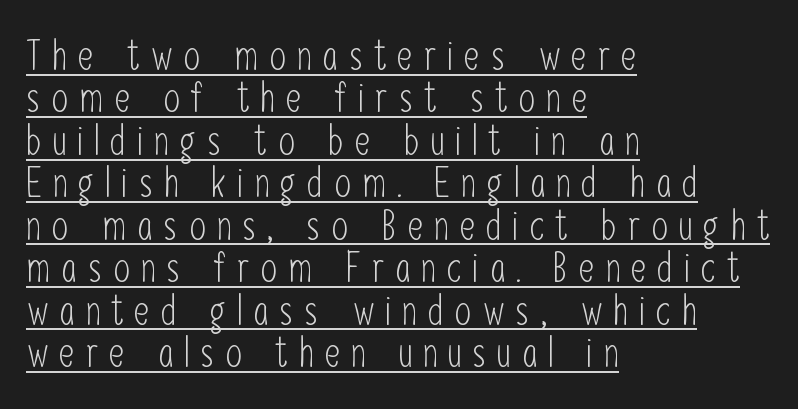
{"serif": "no", "italic": "no", "bold": "no", "weight": "light", "width": "condensed", "stroke_contrast": "low", "x_height": "medium", "monospaced": "no", "underline": "yes", "align": "left", "line_spacing": "tight", "line_spacing_ratio": 1.01, "letter_spacing": "wide", "letter_spacing_em": 0.26, "glyph_px": 42}
